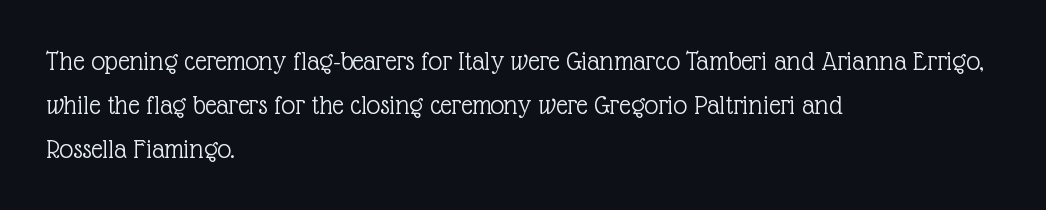
Q: Is the text bold? A: No.
Q: Is the text italic (slanted)? A: No, it is upright.
Q: Is the typeface a serif or a sans-serif typeface? A: Serif.
Q: Is the text underlined? A: No.
Q: How is the paragraph aligned? A: Left-aligned.
Q: Is the spacing between letters normal or unusually wide? A: Normal.
Q: Is the spacing between lines tight, normal or loose? A: Normal.
Q: Width (condensed, normal, or wide)? A: Normal.
Q: x-height? A: Medium.
Q: Monospaced? A: No.
